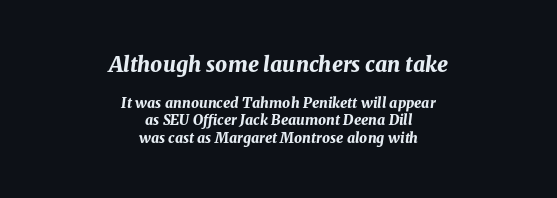
Q: Is the text bold? A: Yes.
Q: Is the text italic (slanted)? A: Yes, it leans right by about 8 degrees.
Q: Is the text underlined? A: No.
Q: How is the paragraph aligned? A: Centered.
Q: Is the spacing between letters normal or unusually wide? A: Normal.
Q: Which block of text is set in a larger size, the first (top) or the second (bottom)? A: The first (top) one.
